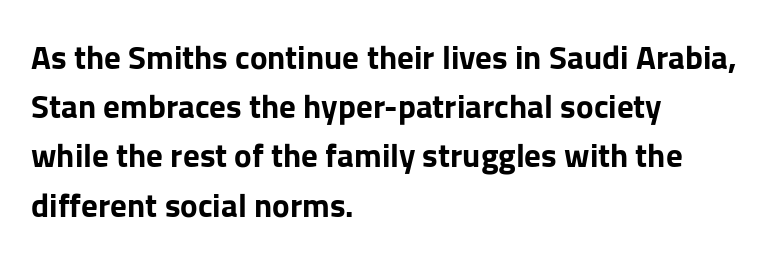
Q: Is the text bold? A: Yes.
Q: Is the text italic (slanted)? A: No, it is upright.
Q: Is the typeface a serif or a sans-serif typeface? A: Sans-serif.
Q: Is the text underlined? A: No.
Q: How is the paragraph aligned? A: Left-aligned.
Q: Is the spacing between letters normal or unusually wide? A: Normal.
Q: Is the spacing between lines tight, normal or loose? A: Normal.
Q: Width (condensed, normal, or wide)? A: Normal.
Q: Stroke contrast? A: Low.
Q: x-height? A: Medium.
Q: Monospaced? A: No.
